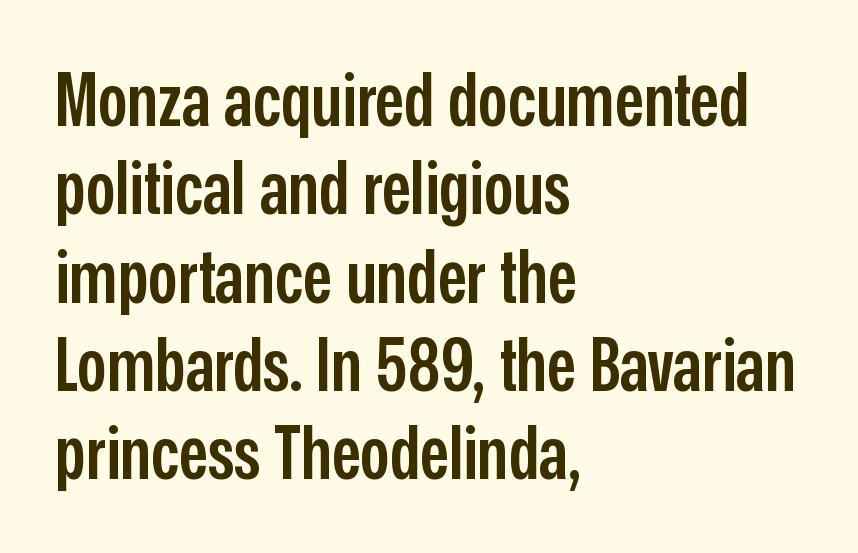
Q: Is the text bold? A: Semi-bold.
Q: Is the text italic (slanted)? A: No, it is upright.
Q: Is the typeface a serif or a sans-serif typeface? A: Sans-serif.
Q: Is the text underlined? A: No.
Q: How is the paragraph aligned? A: Left-aligned.
Q: Is the spacing between letters normal or unusually wide? A: Normal.
Q: Width (condensed, normal, or wide)? A: Condensed.
Q: Stroke contrast? A: Low.
Q: x-height? A: Medium.
Q: Monospaced? A: No.
